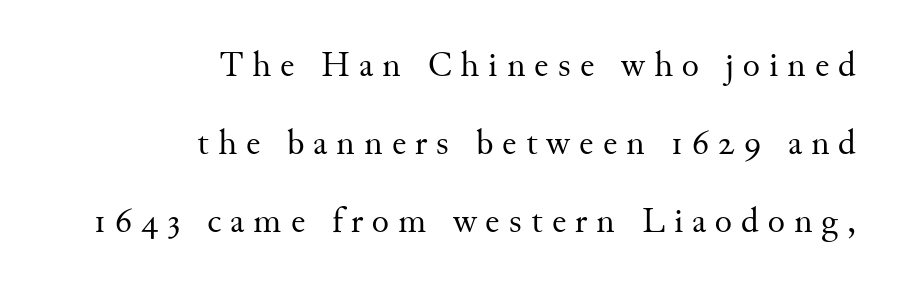
The image shows 36 px regular-weight serif type, upright; set right-aligned, loose line spacing (2.17x), unusually wide letter spacing (+0.25 em), not underlined; medium stroke contrast and a small x-height.
